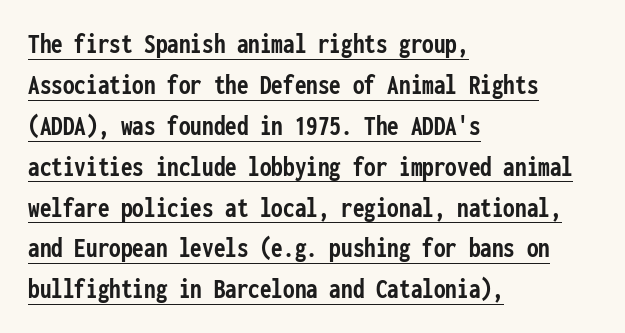
In terms of leading, this rendering sits right in the middle. Teacher's note: observe the even left margin — that is flush-left alignment. In terms of posture, this sample is upright. Type style note: lacks serifs. Note the uniform advance width — an 'i' takes as much space as an 'm'.
